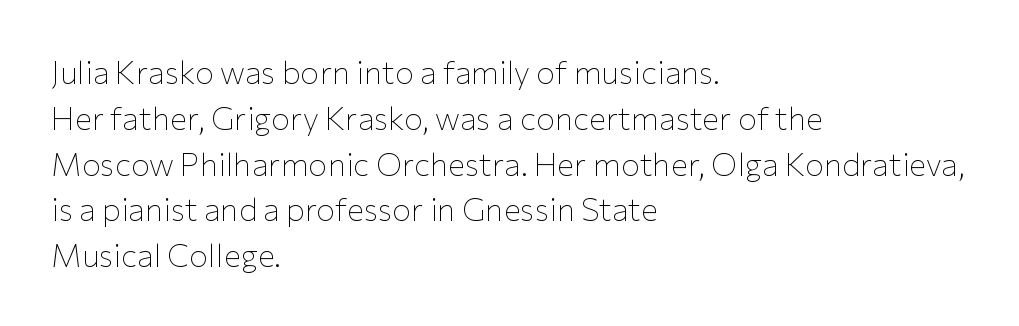
The image shows 32 px thin sans-serif type, upright; set left-aligned, normal line spacing (1.43x), normal letter spacing, not underlined; low stroke contrast and a medium x-height.
